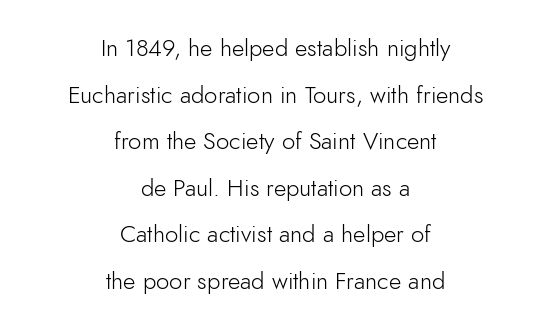
{"italic": "no", "bold": "no", "underline": "no", "align": "center", "line_spacing": "loose", "line_spacing_ratio": 1.94, "letter_spacing": "normal", "letter_spacing_em": 0.0, "glyph_px": 24}
